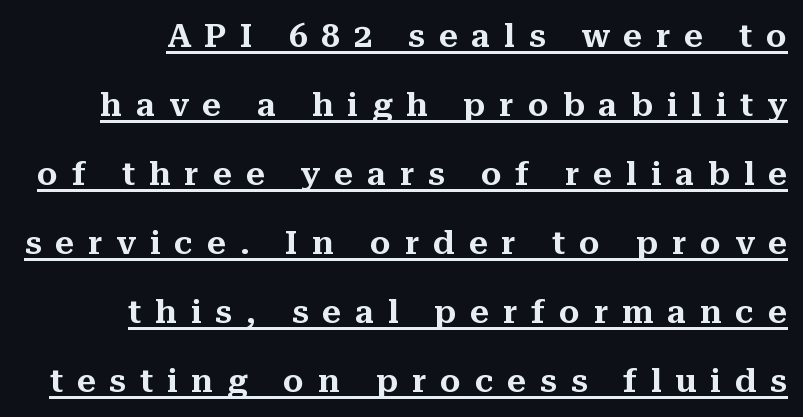
The axis of the letterforms is exactly vertical. Vertical spacing — loose. You could only call the tracking loose — the letters float apart. Caption: lettering with a line underneath.
